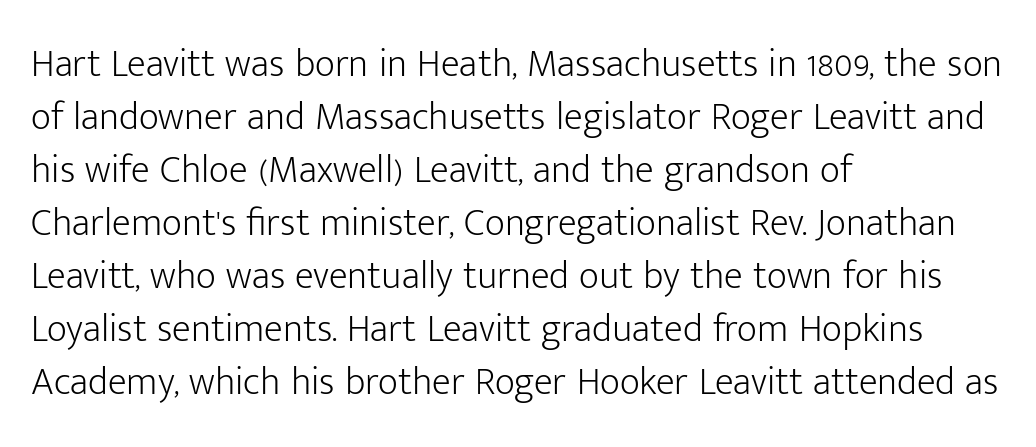
The type family on display is of the sans-serif kind. Each row of text sits above clean, open space. Where is the straight margin? On the left. The face used here is proportionally spaced, like ordinary book or web type. Regular leading. Italic? Not at all — the glyphs are vertical.
